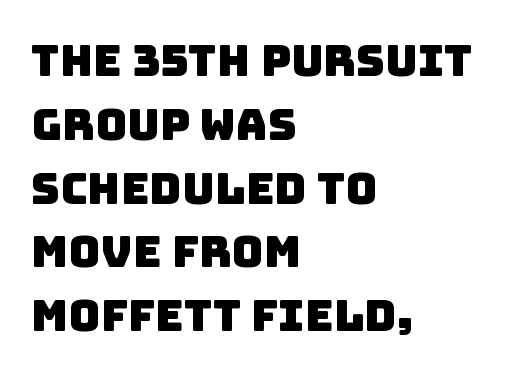
Q: Is the typeface a serif or a sans-serif typeface? A: Sans-serif.
Q: Is the text underlined? A: No.
Q: How is the paragraph aligned? A: Left-aligned.
Q: Is the spacing between letters normal or unusually wide? A: Normal.
Q: Is the spacing between lines tight, normal or loose? A: Normal.
Q: Width (condensed, normal, or wide)? A: Normal.
Q: Stroke contrast? A: Low.
Q: x-height? A: Large.
Q: Monospaced? A: No.
